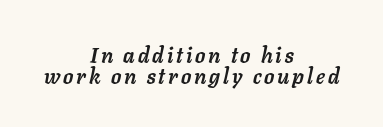
{"italic": "yes", "lean": "right", "slant_degrees": 11, "bold": "yes", "underline": "no", "align": "center", "line_spacing": "tight", "line_spacing_ratio": 1.0, "glyph_px": 21}
